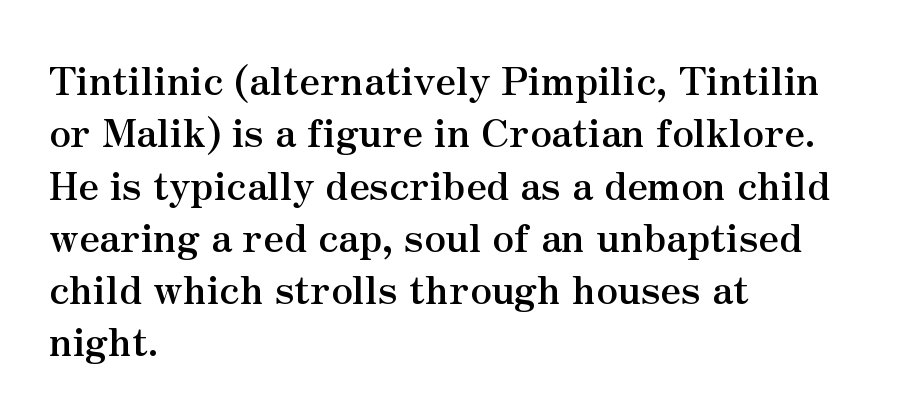
The image shows 39 px semibold serif type, upright; set left-aligned, normal line spacing (1.34x), normal letter spacing, not underlined; medium stroke contrast and a small x-height.
